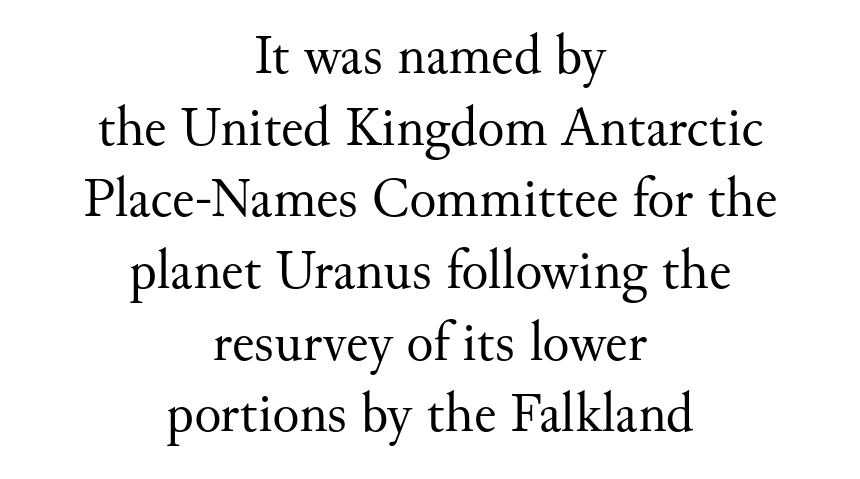
The letters stand upright; this is a roman face. Typeset on center — no edge is straight. Look at the tracking — it's just the regular setting, nothing added. The characters are drawn with everyday or finer stroke widths. The designer left line spacing at the default. This sample has the flowing, uneven cadence of proportional lettering.
